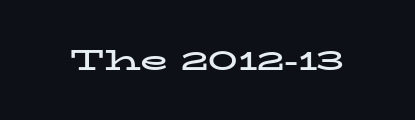
Short note: letters normally spaced. Each letter keeps its own natural width here, so spacing adapts to shape. Just letters on the line, the space beneath them empty. Every stem runs plumb, perpendicular to the baseline. As a designer I'd log this as weight 700, bold.
